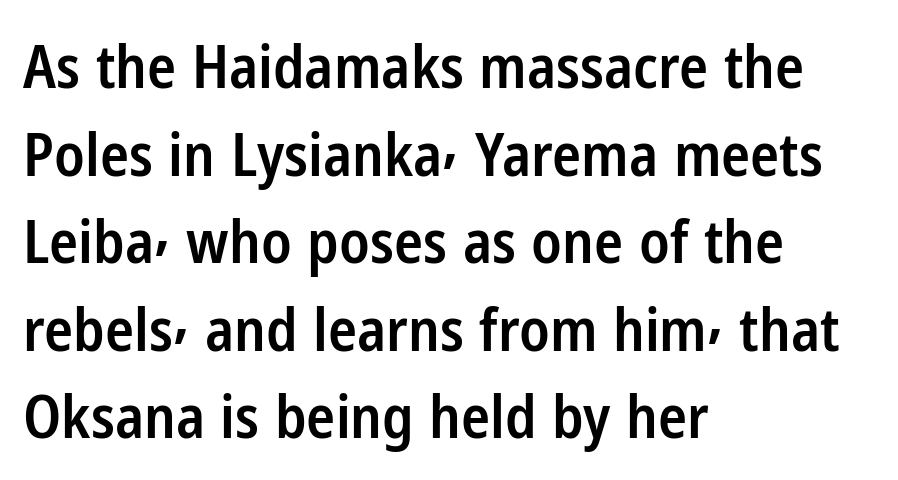
{"serif": "no", "italic": "no", "bold": "semi", "weight": "semibold", "width": "condensed", "stroke_contrast": "low", "x_height": "medium", "monospaced": "no", "underline": "no", "align": "left", "line_spacing": "normal", "line_spacing_ratio": 1.46, "letter_spacing": "normal", "letter_spacing_em": 0.0, "glyph_px": 60}
